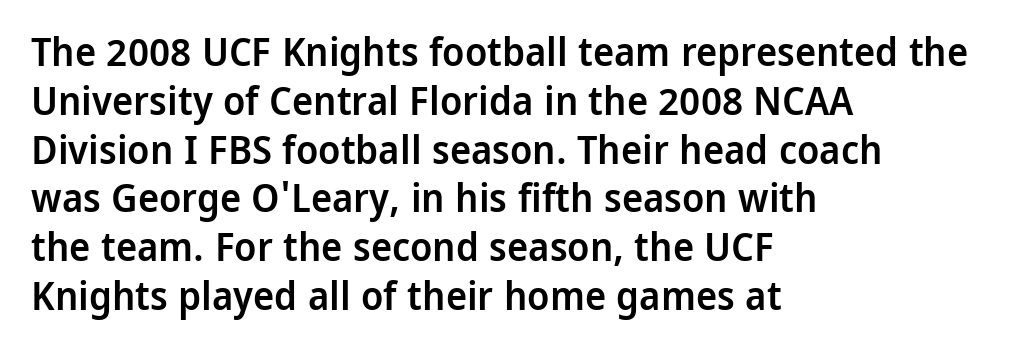
{"serif": "no", "italic": "no", "bold": "semi", "weight": "semibold", "width": "normal", "stroke_contrast": "low", "x_height": "medium", "monospaced": "no", "underline": "no", "align": "left", "line_spacing_ratio": 1.22, "letter_spacing": "normal", "letter_spacing_em": 0.0, "glyph_px": 40}
